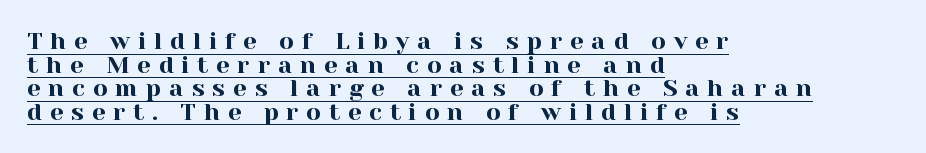
The image shows 24 px text type, upright; set left-aligned, tight line spacing (0.98x), unusually wide letter spacing (+0.33 em), underlined.
